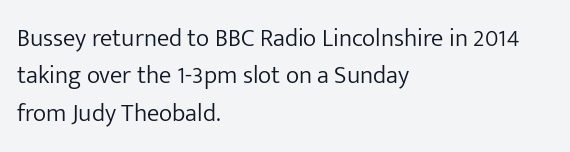
In CSS terms this would be text-align: left. Descenders are the only things crossing below the line. One glance says typical: line gaps are just what's usual. This is the regular roman posture of the typeface.
